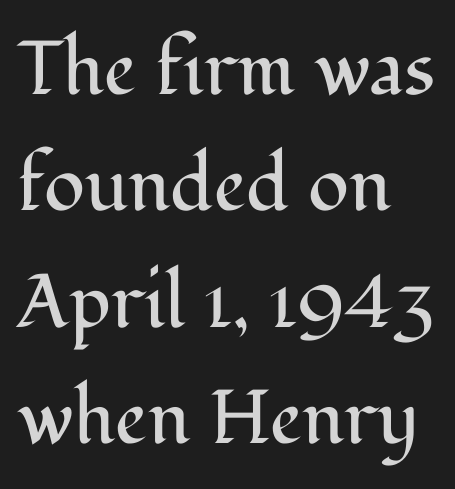
Horizontal alignment here is leftward, the default for most running prose. The face used here is proportionally spaced, like ordinary book or web type. Anything drawn beneath the words? Only blank space. Does the type have serifs? Yes, each stem ends in a small foot. Italic? Not at all — the glyphs are vertical. The weight would be labelled regular, book, light, or lighter still.
